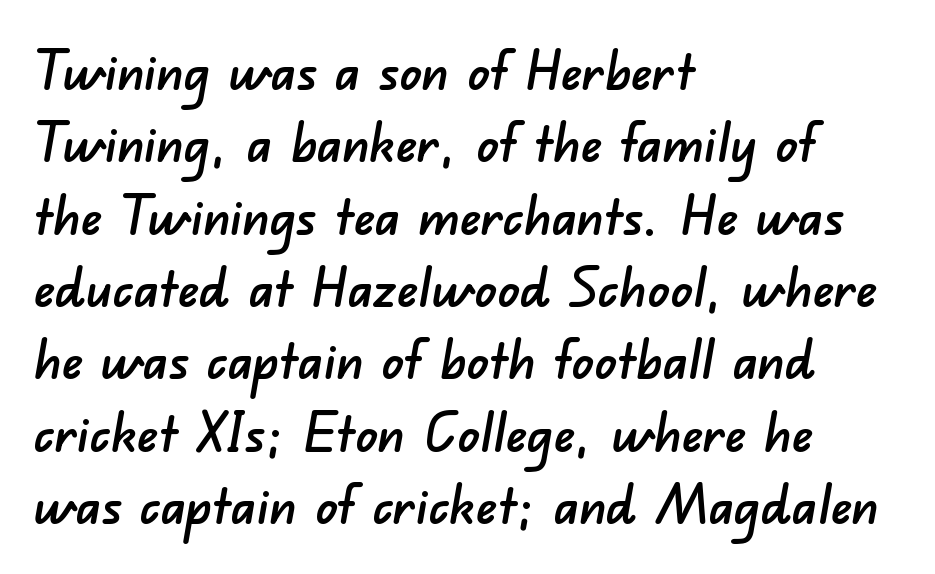
The ragged edge is on the right, which tells us the setting is flush left. Each letter keeps its own natural width here, so spacing adapts to shape. The text was rendered using a sans face with plain stroke endings. What stands out about the letter spacing? Nothing — it is the standard amount. This block has exactly the height ordinary leading produces.
